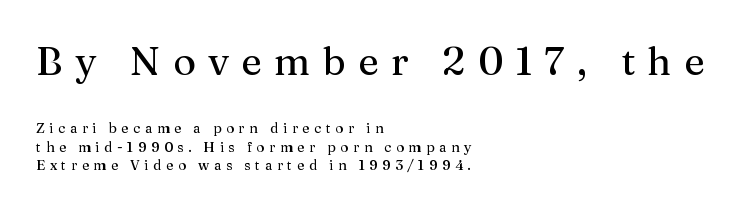
The image shows 39 px serif type, upright; set left-aligned, normal line spacing (1.33x), unusually wide letter spacing (+0.32 em), not underlined; the first (top) block is 2.79x larger; medium stroke contrast and a medium x-height.
